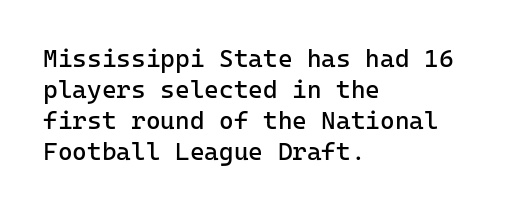
{"italic": "no", "bold": "no", "underline": "no", "align": "left", "line_spacing_ratio": 1.24, "letter_spacing": "normal", "letter_spacing_em": 0.0, "glyph_px": 25}
